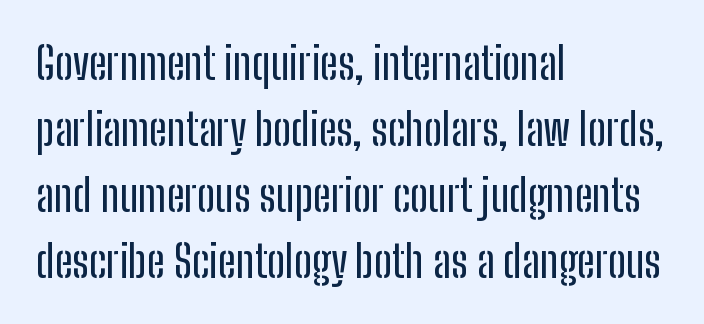
The image shows 44 px condensed sans-serif type, upright; set left-aligned, normal line spacing (1.5x), normal letter spacing, not underlined; low stroke contrast and a medium x-height.
